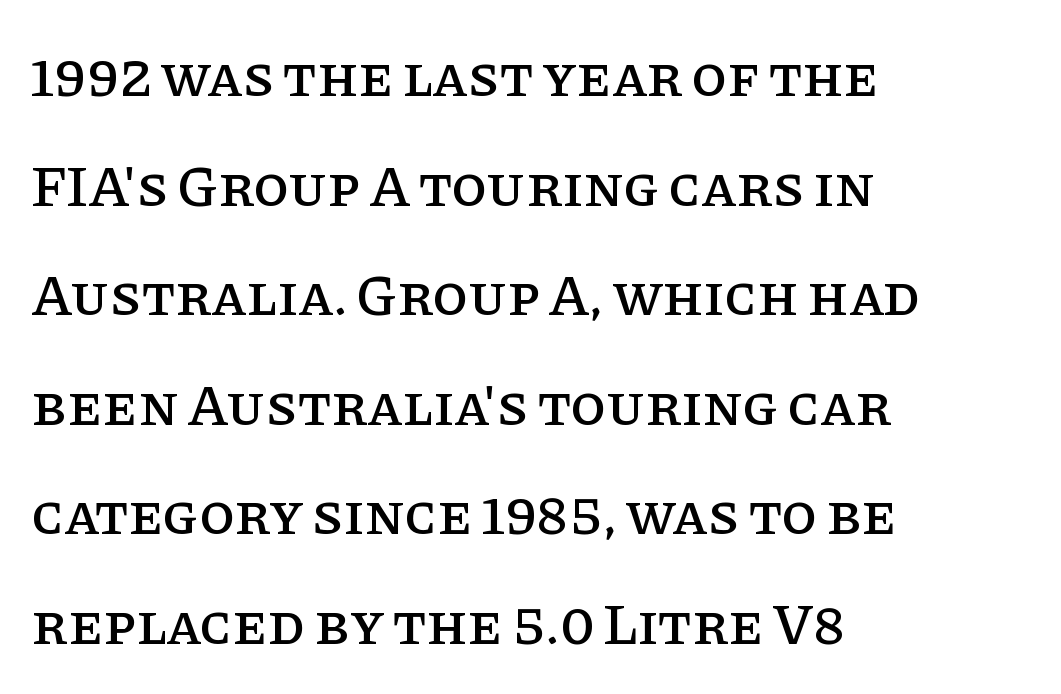
The image shows 58 px serif type, upright; set left-aligned, line spacing 1.89x, normal letter spacing, not underlined; low stroke contrast and a large x-height.
